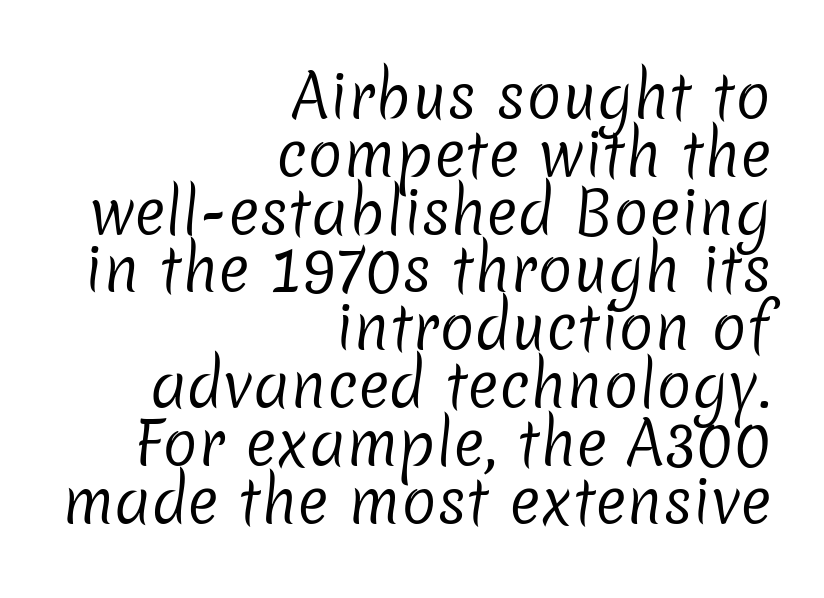
This is not heavy type; no bold has been used. Type style note: lacks serifs. Between one letter and the next there's only the usual sliver of space. The rendering anchors every line to the right-hand side. The face used here is proportionally spaced, like ordinary book or web type. Any mark beneath the type? The region is blank.
